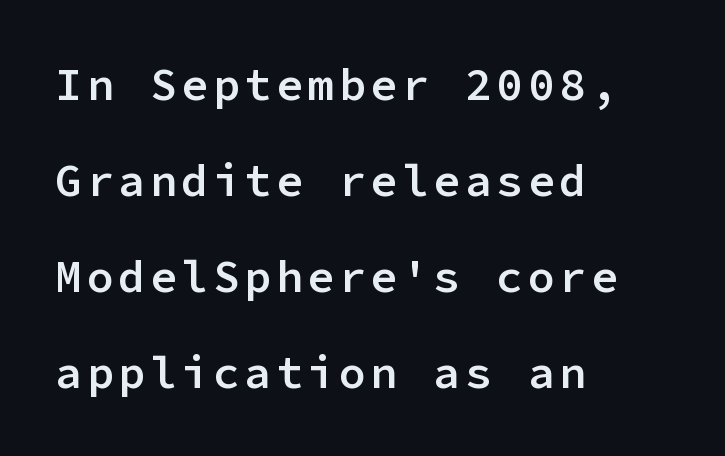
Q: Is the text bold? A: Semi-bold.
Q: Is the text italic (slanted)? A: No, it is upright.
Q: Is the typeface a serif or a sans-serif typeface? A: Sans-serif.
Q: Is the text underlined? A: No.
Q: How is the paragraph aligned? A: Left-aligned.
Q: Is the spacing between lines tight, normal or loose? A: Loose.
Q: Width (condensed, normal, or wide)? A: Normal.
Q: Stroke contrast? A: Low.
Q: x-height? A: Medium.
Q: Monospaced? A: Yes.
